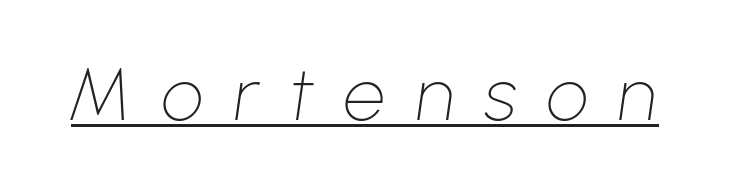
Q: Is the text bold? A: No.
Q: Is the text italic (slanted)? A: Yes, it leans right by about 8 degrees.
Q: Is the text underlined? A: Yes.
Q: Is the spacing between letters normal or unusually wide? A: Unusually wide.
Q: Width (condensed, normal, or wide)? A: Normal.
Q: Stroke contrast? A: Low.
Q: x-height? A: Medium.
Q: Monospaced? A: No.
